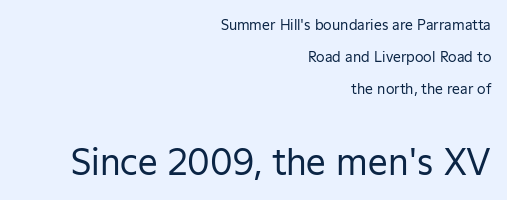
Grotesque or geometric, the face here clearly has no serifs. In terms of letterspacing, this is plain default setting. Typeset ragged left — the right edge is the straight one. Size contrast runs from small at the top to large at the bottom. The strokes carry an ordinary text weight at most. Is this a fixed-width face? No — the glyphs have proportional, varying widths.
